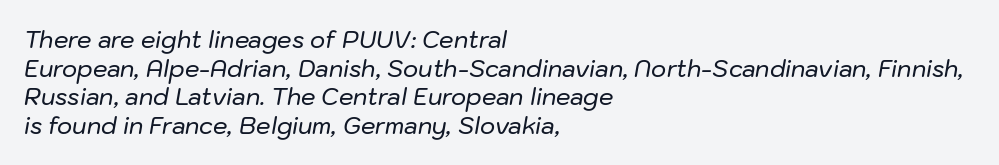
The image shows 23 px text type, italic (leaning right); set left-aligned, line spacing 1.24x, normal letter spacing, not underlined.
